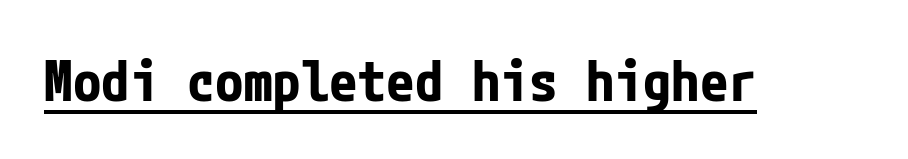
Unlike italic type, these characters show no tilt at all. Beneath each row of characters lies a ruled line. Caption: bold face, heavy strokes. The horizontal fit of the characters is conventional and even. I'd call this a sans setting — the letters go barefoot.
